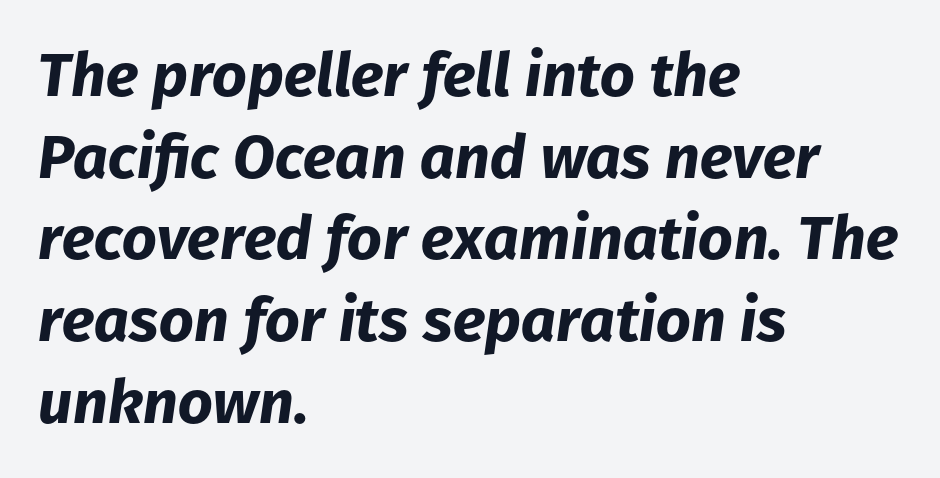
{"italic": "yes", "lean": "right", "slant_degrees": 8, "bold": "yes", "weight": "bold", "width": "normal", "stroke_contrast": "low", "x_height": "medium", "monospaced": "no", "underline": "no", "align": "left", "line_spacing": "normal", "line_spacing_ratio": 1.34, "letter_spacing": "normal", "letter_spacing_em": 0.0, "glyph_px": 61}
